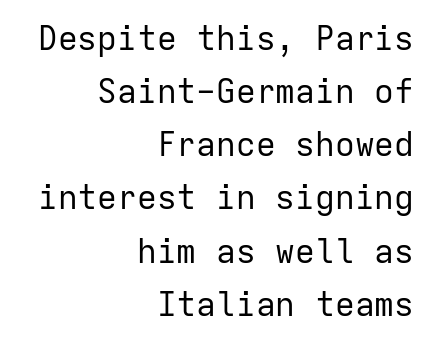
Q: Is the text bold? A: No.
Q: Is the text italic (slanted)? A: No, it is upright.
Q: Is the typeface a serif or a sans-serif typeface? A: Sans-serif.
Q: Is the text underlined? A: No.
Q: How is the paragraph aligned? A: Right-aligned.
Q: Is the spacing between letters normal or unusually wide? A: Normal.
Q: Is the spacing between lines tight, normal or loose? A: Normal.
Q: Width (condensed, normal, or wide)? A: Normal.
Q: Stroke contrast? A: Low.
Q: x-height? A: Medium.
Q: Monospaced? A: Yes.
